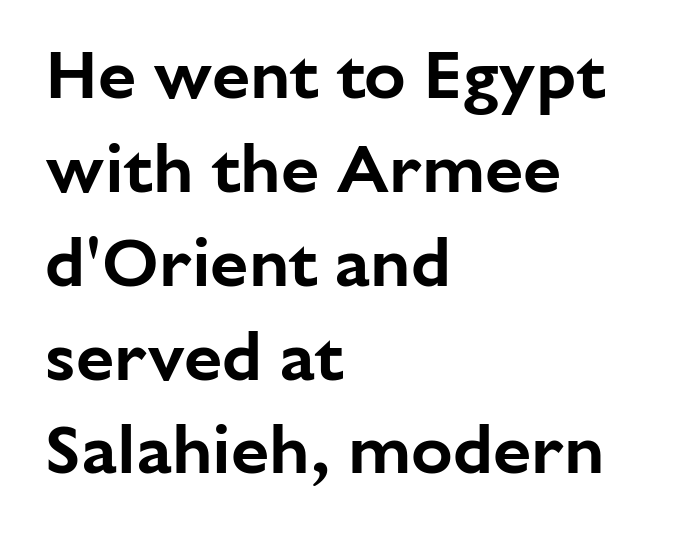
In terms of letterform style, serifs are entirely absent. The lines in this sample share a left origin and differ only in where they stop. The gaps between neighbouring characters are ordinary and unremarkable. Type without underlining. Compared with typical paragraphs, the rows here are spaced about the same.
